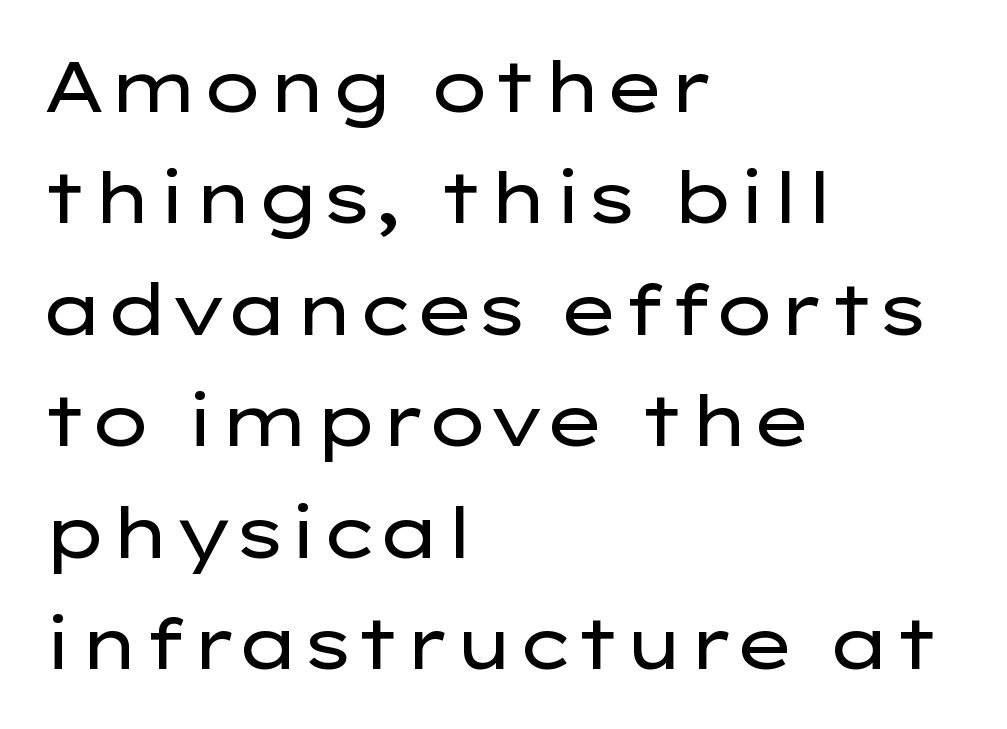
Q: Is the text bold? A: No.
Q: Is the text italic (slanted)? A: No, it is upright.
Q: Is the typeface a serif or a sans-serif typeface? A: Sans-serif.
Q: Is the text underlined? A: No.
Q: How is the paragraph aligned? A: Left-aligned.
Q: Is the spacing between letters normal or unusually wide? A: Normal.
Q: Is the spacing between lines tight, normal or loose? A: Normal.
Q: Width (condensed, normal, or wide)? A: Wide.
Q: Stroke contrast? A: Low.
Q: x-height? A: Medium.
Q: Monospaced? A: No.
